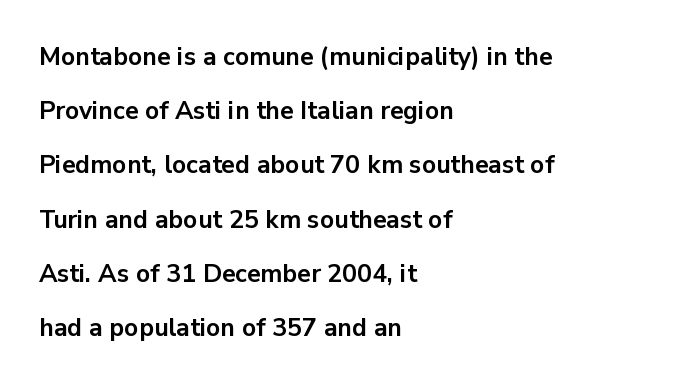
The leading is generous, giving the passage an open texture. Alignment: flush left. These lines keep a tight, regular rhythm from letter to letter. These lines carry a lot of weight — the face is fully bold. The glyphs are unaccompanied by any horizontal stroke below them. Tall strokes in this sample are plumb rather than angled.
